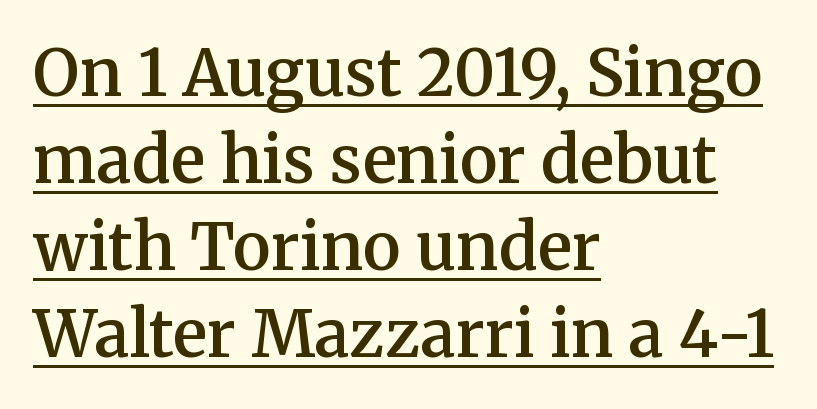
{"serif": "yes", "italic": "no", "bold": "semi", "weight": "semibold", "width": "normal", "stroke_contrast": "medium", "x_height": "medium", "monospaced": "no", "underline": "yes", "align": "left", "line_spacing": "normal", "line_spacing_ratio": 1.36, "letter_spacing": "normal", "letter_spacing_em": 0.0, "glyph_px": 64}
